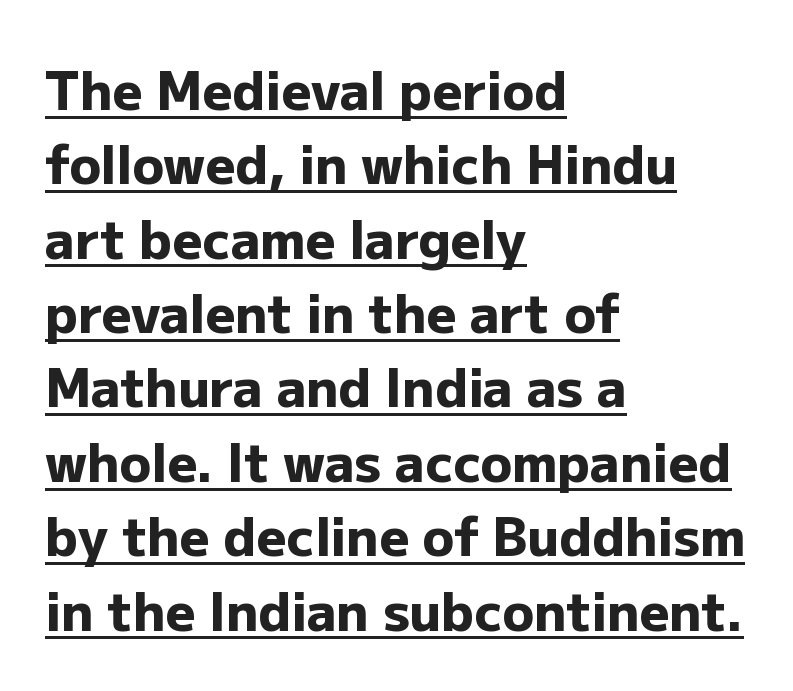
Q: Is the text bold? A: Yes.
Q: Is the text italic (slanted)? A: No, it is upright.
Q: Is the typeface a serif or a sans-serif typeface? A: Sans-serif.
Q: Is the text underlined? A: Yes.
Q: How is the paragraph aligned? A: Left-aligned.
Q: Is the spacing between letters normal or unusually wide? A: Normal.
Q: Is the spacing between lines tight, normal or loose? A: Normal.
Q: Width (condensed, normal, or wide)? A: Normal.
Q: Stroke contrast? A: Low.
Q: x-height? A: Medium.
Q: Monospaced? A: No.
